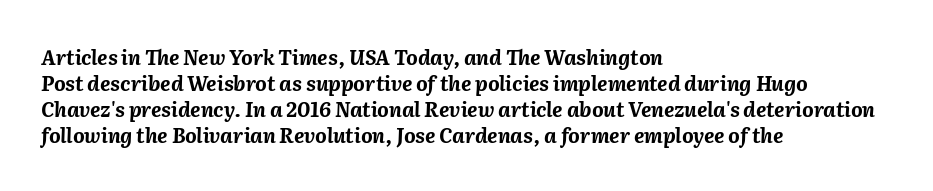
{"italic": "yes", "lean": "right", "slant_degrees": 2, "bold": "yes", "underline": "no", "align": "left", "line_spacing": "normal", "line_spacing_ratio": 1.3, "letter_spacing": "normal", "letter_spacing_em": 0.0, "glyph_px": 20}
